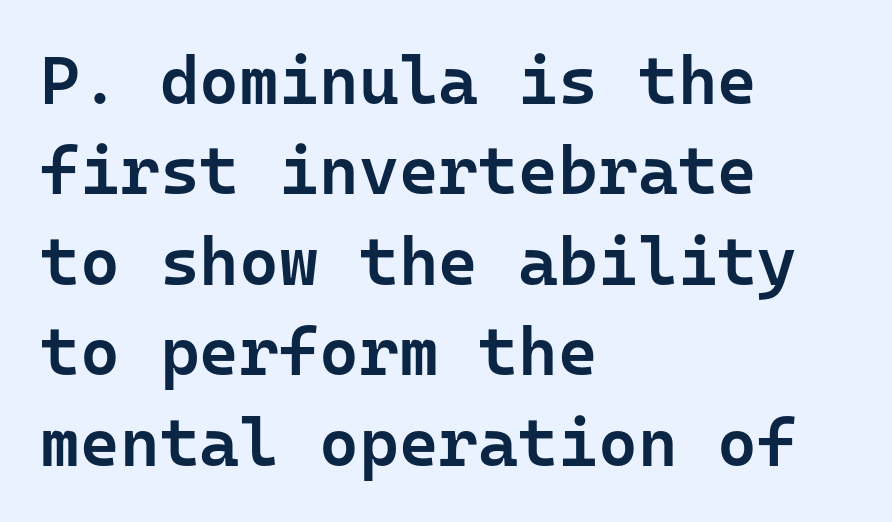
{"serif": "no", "italic": "no", "bold": "semi", "weight": "semibold", "width": "normal", "stroke_contrast": "low", "x_height": "medium", "monospaced": "yes", "underline": "no", "align": "left", "line_spacing": "normal", "line_spacing_ratio": 1.33, "letter_spacing": "normal", "letter_spacing_em": 0.0, "glyph_px": 68}
